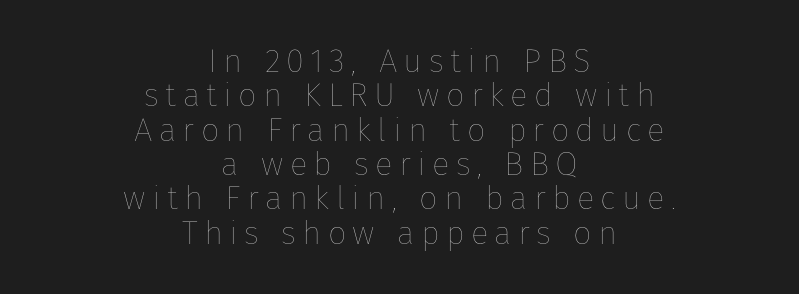
{"italic": "no", "bold": "no", "weight": "thin", "width": "normal", "stroke_contrast": "low", "x_height": "medium", "monospaced": "no", "underline": "no", "align": "center", "line_spacing": "tight", "line_spacing_ratio": 1.04, "glyph_px": 33}
